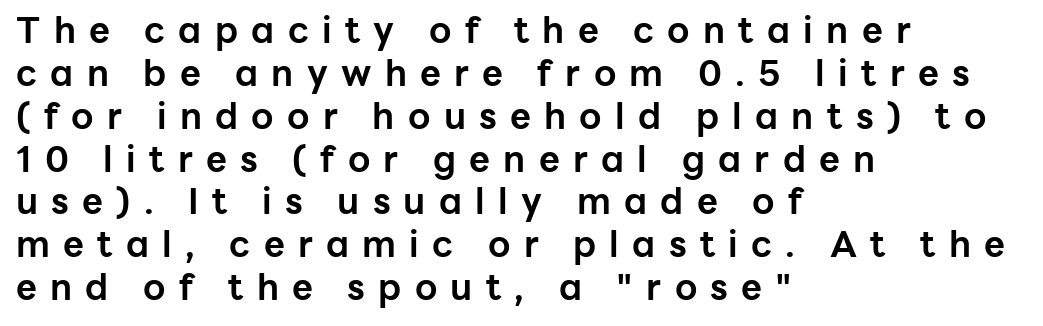
Q: Is the text bold? A: Yes.
Q: Is the text italic (slanted)? A: No, it is upright.
Q: Is the typeface a serif or a sans-serif typeface? A: Sans-serif.
Q: Is the text underlined? A: No.
Q: How is the paragraph aligned? A: Left-aligned.
Q: Is the spacing between letters normal or unusually wide? A: Unusually wide.
Q: Width (condensed, normal, or wide)? A: Normal.
Q: Stroke contrast? A: Low.
Q: x-height? A: Medium.
Q: Monospaced? A: No.
